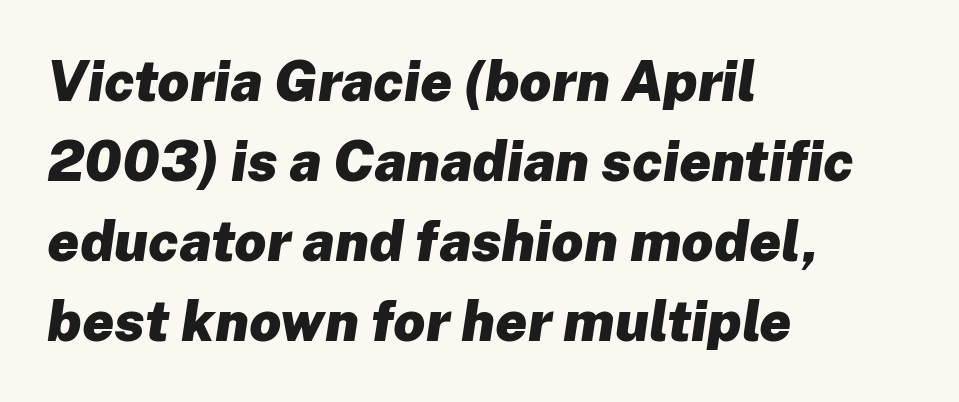
A clean baseline with only descenders dipping below it. This block has exactly the height ordinary leading produces. Think of a printed novel: that variable character pitch is what you see here. In terms of weight, the rendering is a true, heavy bold.
